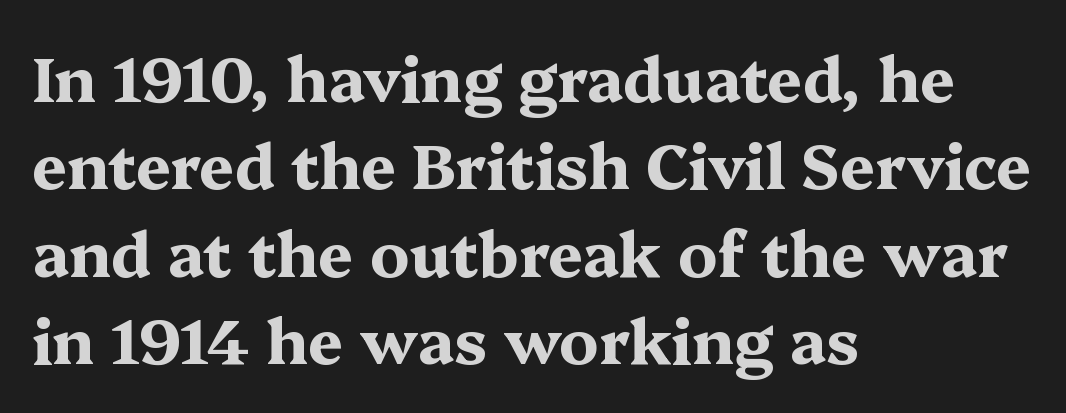
The image shows 62 px bold, wide serif type, upright; set left-aligned, normal line spacing (1.41x), normal letter spacing, not underlined; medium stroke contrast and a medium x-height.
